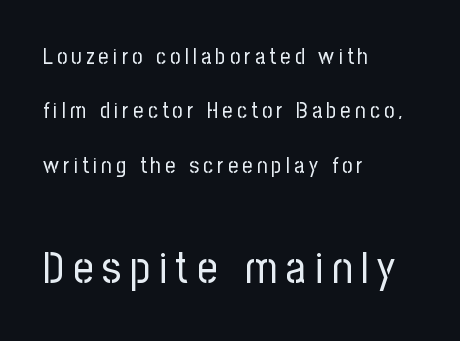
Q: Is the text bold? A: No.
Q: Is the text italic (slanted)? A: No, it is upright.
Q: Is the typeface a serif or a sans-serif typeface? A: Sans-serif.
Q: Is the text underlined? A: No.
Q: How is the paragraph aligned? A: Left-aligned.
Q: Is the spacing between letters normal or unusually wide? A: Unusually wide.
Q: Is the spacing between lines tight, normal or loose? A: Loose.
Q: Which block of text is set in a larger size, the first (top) or the second (bottom)? A: The second (bottom) one.
Q: Width (condensed, normal, or wide)? A: Condensed.
Q: Stroke contrast? A: Low.
Q: x-height? A: Medium.
Q: Monospaced? A: No.
